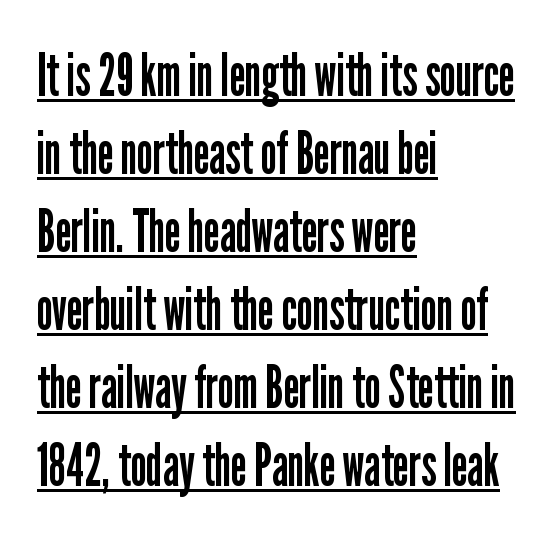
The image shows 60 px regular-weight, condensed sans-serif type, upright; set left-aligned, normal line spacing (1.3x), normal letter spacing, underlined; low stroke contrast and a medium x-height.
